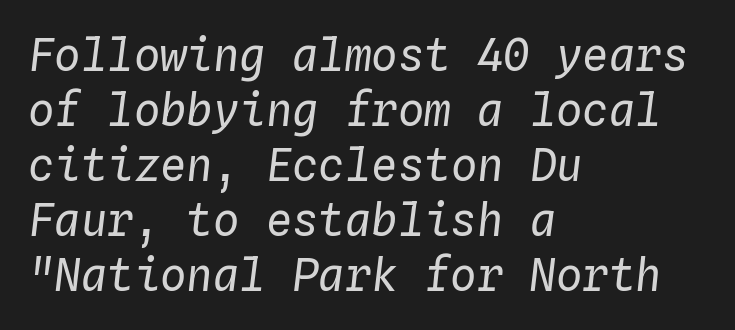
{"italic": "yes", "lean": "right", "slant_degrees": 4, "bold": "no", "weight": "regular", "width": "normal", "stroke_contrast": "low", "x_height": "medium", "monospaced": "yes", "underline": "no", "align": "left", "line_spacing": "normal", "line_spacing_ratio": 1.25, "letter_spacing": "normal", "letter_spacing_em": 0.0, "glyph_px": 44}
